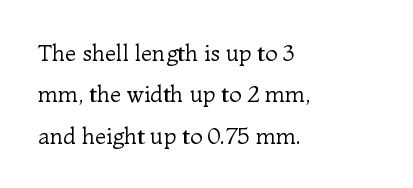
{"italic": "no", "bold": "no", "underline": "no", "align": "left", "line_spacing_ratio": 1.8, "letter_spacing": "normal", "letter_spacing_em": 0.0, "glyph_px": 23}
